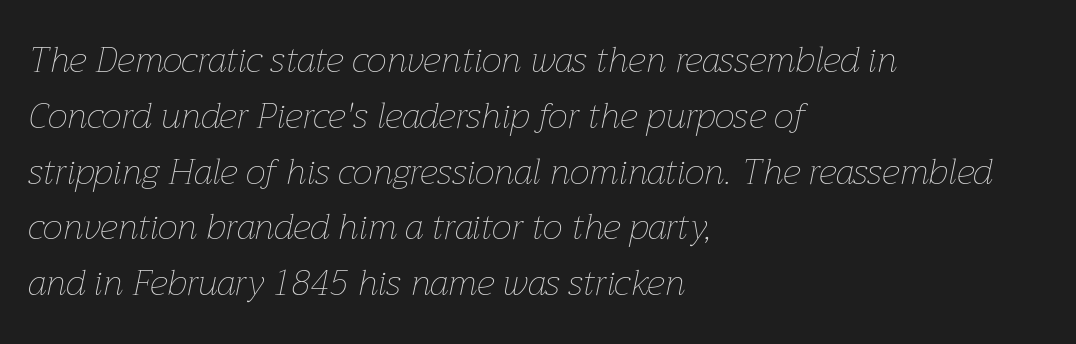
An italicized treatment has been applied to the whole sample. Look at the tracking — it's just the regular setting, nothing added. Each new line begins a customary step beneath the previous one. A typesetter would call this proportional, since set widths differ per character. The weight would be labelled regular, book, light, or lighter still.
